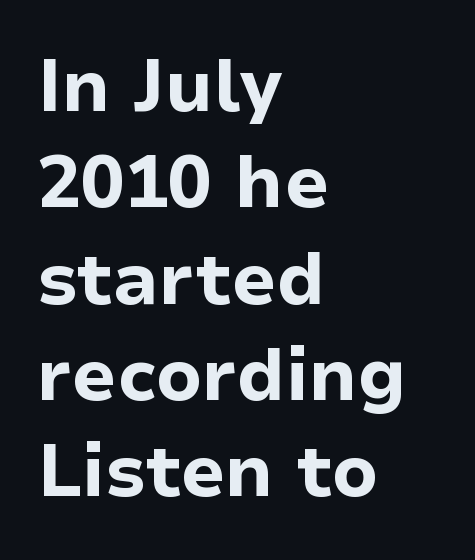
The image shows 73 px bold sans-serif type, upright; set left-aligned, normal line spacing (1.32x), normal letter spacing, not underlined; low stroke contrast and a medium x-height.
